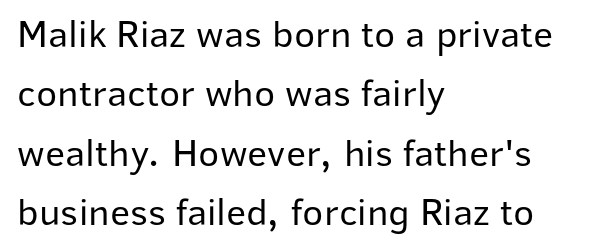
Letters have the restrained weight of plain body copy at most. Grotesque or geometric, the face here clearly has no serifs. Think of a printed novel: that variable character pitch is what you see here. This is roman type, the default non-slanted kind.
